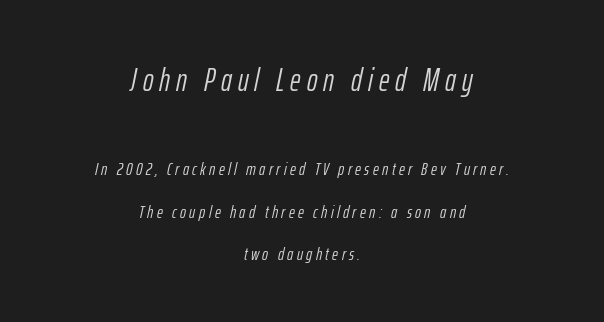
Each row of text sits above clean, open space. Each letter keeps its own natural width here, so spacing adapts to shape. A centered setting, common on invitations and titles, is used for this passage. The lines are spread far apart with generous leading. The passage shown begins with its larger block and ends with its smaller one. If you drew a line through each stem, it would be angled.
